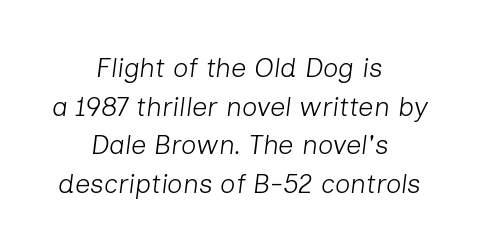
Q: Is the text bold? A: No.
Q: Is the text italic (slanted)? A: Yes, it leans right by about 7 degrees.
Q: Is the text underlined? A: No.
Q: How is the paragraph aligned? A: Centered.
Q: Is the spacing between letters normal or unusually wide? A: Normal.
Q: Is the spacing between lines tight, normal or loose? A: Normal.
